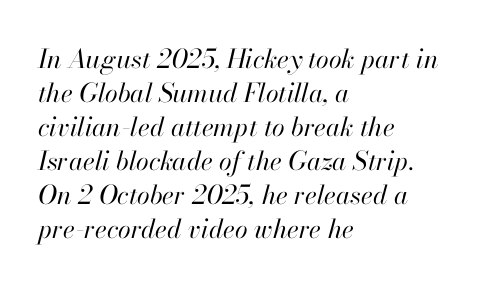
Q: Is the text bold? A: No.
Q: Is the text italic (slanted)? A: Yes, it leans right by about 13 degrees.
Q: Is the text underlined? A: No.
Q: How is the paragraph aligned? A: Left-aligned.
Q: Is the spacing between letters normal or unusually wide? A: Normal.
Q: Is the spacing between lines tight, normal or loose? A: Normal.
